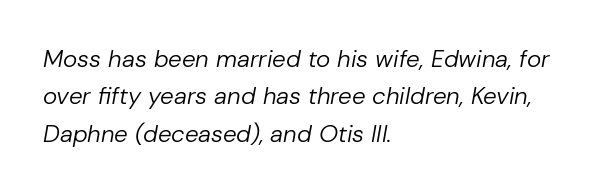
Letters have the restrained weight of plain body copy at most. Regarding leading, the lines here are spaced in the standard way. This rendering features lettering with no underline. Line beginnings align vertically; line endings do not. Honestly, the letter spacing is just normal — you wouldn't notice it.
